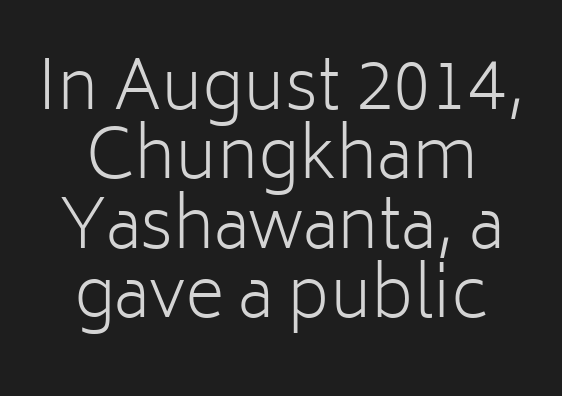
The font is comparable to plain body text, perhaps lighter. The letters advance in unequal steps, a hallmark of proportional type. The passage shown is not underscored anywhere. Are there feet on the stems? There aren't — it's a sans. Spacing between characters is what you'd get straight out of the box.
